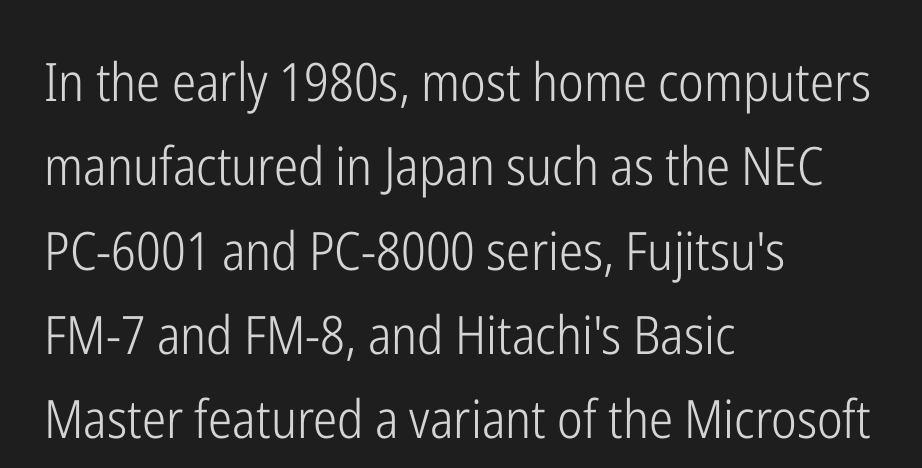
Does the copy run flush right? No — it runs flush left. The text was rendered using a sans face with plain stroke endings. No extra tracking has been applied to these lines. Each letter keeps its own natural width here, so spacing adapts to shape.
